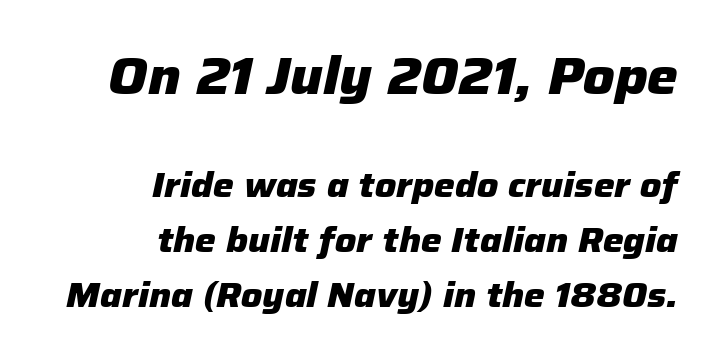
{"italic": "yes", "lean": "right", "slant_degrees": 12, "bold": "yes", "weight": "heavy", "width": "normal", "stroke_contrast": "low", "x_height": "medium", "monospaced": "no", "underline": "no", "align": "right", "line_spacing": "normal", "line_spacing_ratio": 1.57, "letter_spacing": "normal", "letter_spacing_em": 0.0, "larger_block": "first", "size_ratio": 1.49, "glyph_px": 52}
